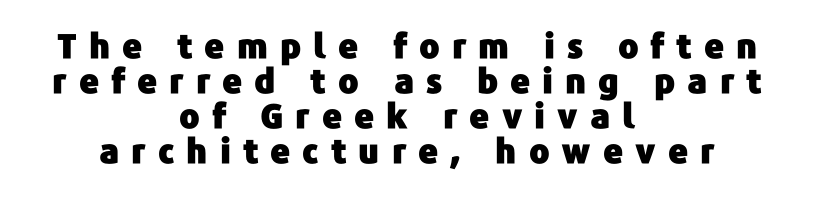
No italicization has been applied; the sample stays upright. The designer went with a sans here, leaving each stem footless. This sample trades vertical openness for compactness between lines. Unmarked baselines from the first word to the last. The tracking reads as deliberately expanded to a designer's eye.
